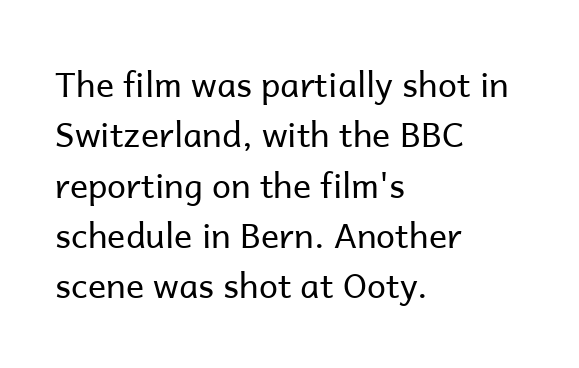
The image shows 34 px regular-weight sans-serif type, upright; set left-aligned, normal line spacing (1.48x), normal letter spacing, not underlined; low stroke contrast and a medium x-height.
